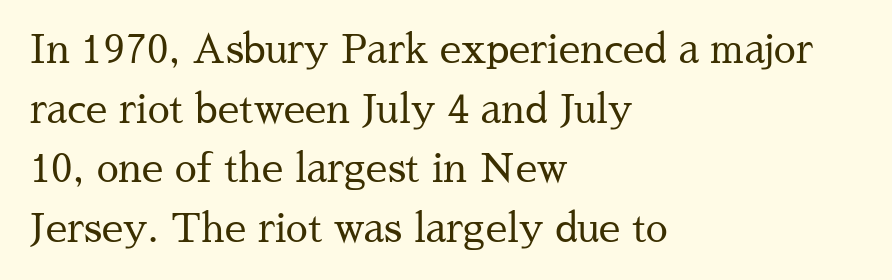
The image shows 39 px regular-weight serif type, upright; set left-aligned, normal line spacing (1.53x), normal letter spacing, not underlined; medium stroke contrast and a medium x-height.
